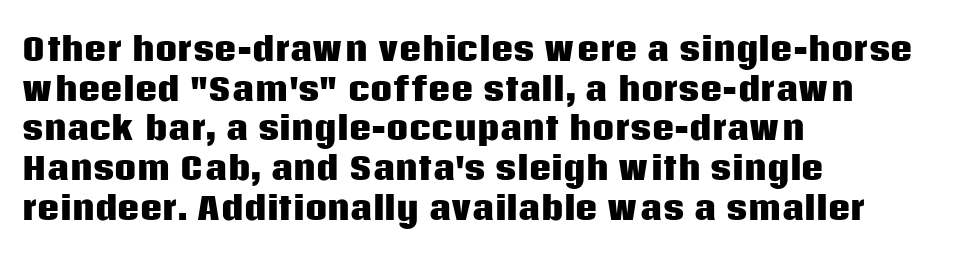
Q: Is the text bold? A: Yes.
Q: Is the text italic (slanted)? A: No, it is upright.
Q: Is the typeface a serif or a sans-serif typeface? A: Sans-serif.
Q: Is the text underlined? A: No.
Q: How is the paragraph aligned? A: Left-aligned.
Q: Is the spacing between letters normal or unusually wide? A: Normal.
Q: Is the spacing between lines tight, normal or loose? A: Normal.
Q: Width (condensed, normal, or wide)? A: Normal.
Q: Stroke contrast? A: Low.
Q: x-height? A: Large.
Q: Monospaced? A: No.
